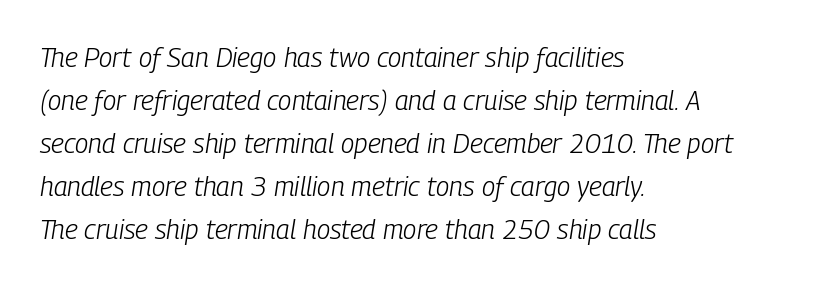
Q: Is the text bold? A: No.
Q: Is the text italic (slanted)? A: Yes, it leans right by about 9 degrees.
Q: Is the text underlined? A: No.
Q: How is the paragraph aligned? A: Left-aligned.
Q: Is the spacing between letters normal or unusually wide? A: Normal.
Q: Is the spacing between lines tight, normal or loose? A: Normal.
